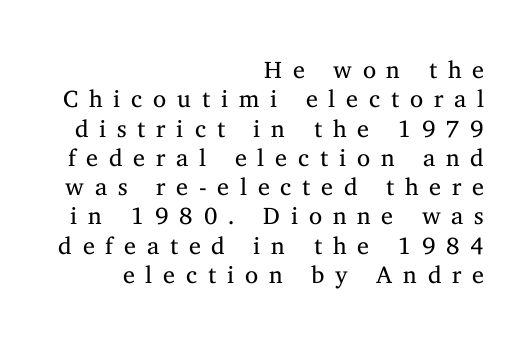
The image shows 24 px text type, upright; set right-aligned, line spacing 1.22x, unusually wide letter spacing (+0.45 em), not underlined.
